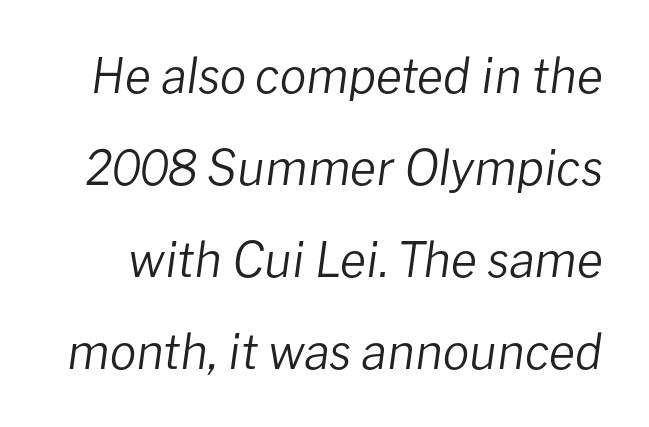
Q: Is the text bold? A: No.
Q: Is the text italic (slanted)? A: Yes, it leans right by about 8 degrees.
Q: Is the text underlined? A: No.
Q: Is the spacing between letters normal or unusually wide? A: Normal.
Q: Is the spacing between lines tight, normal or loose? A: Loose.
Q: Width (condensed, normal, or wide)? A: Normal.
Q: Stroke contrast? A: Low.
Q: x-height? A: Medium.
Q: Monospaced? A: No.
